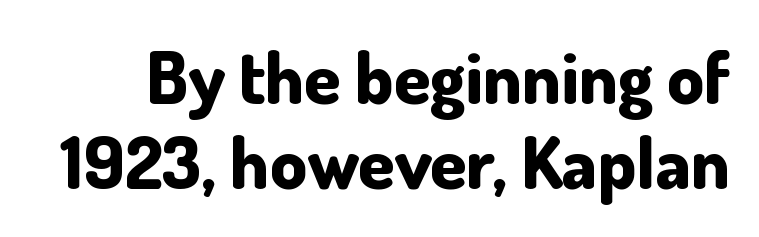
The face used here has the dense, thick strokes of a bold. Typographically, this falls in the sans-serif category. Descenders are the only things crossing below the line. The horizontal fit of the characters is conventional and even.
